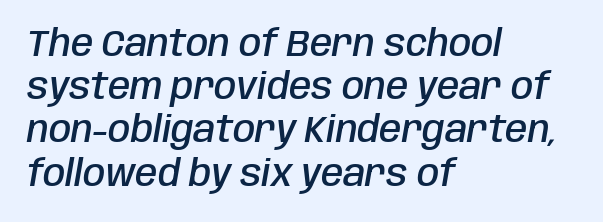
The image shows 36 px semibold, condensed type, italic (leaning right); set left-aligned, line spacing 1.2x, normal letter spacing, not underlined; low stroke contrast and a large x-height.
